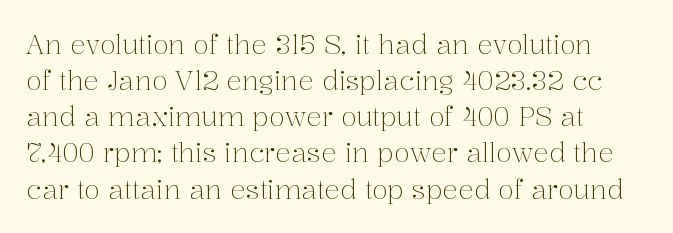
Q: Is the text bold? A: No.
Q: Is the text italic (slanted)? A: No, it is upright.
Q: Is the text underlined? A: No.
Q: How is the paragraph aligned? A: Left-aligned.
Q: Is the spacing between letters normal or unusually wide? A: Normal.
Q: Is the spacing between lines tight, normal or loose? A: Normal.
